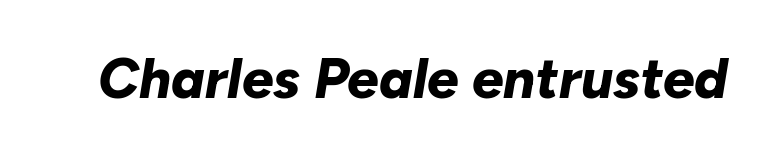
Q: Is the text bold? A: Yes.
Q: Is the text italic (slanted)? A: Yes, it leans right by about 10 degrees.
Q: Is the text underlined? A: No.
Q: Is the spacing between letters normal or unusually wide? A: Normal.
Q: Width (condensed, normal, or wide)? A: Normal.
Q: Stroke contrast? A: Low.
Q: x-height? A: Medium.
Q: Monospaced? A: No.
